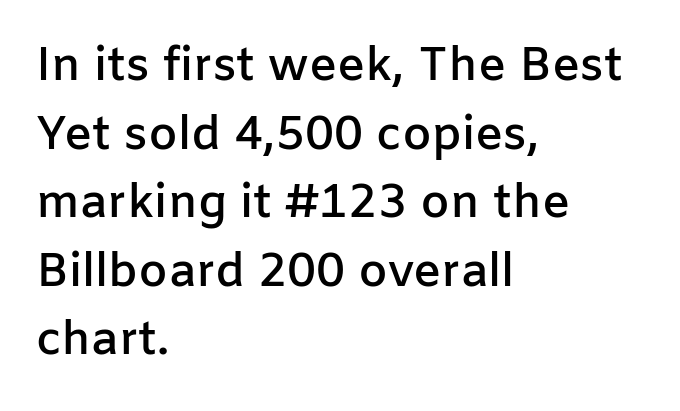
The image shows 47 px semibold sans-serif type, upright; set left-aligned, normal line spacing (1.46x), normal letter spacing, not underlined; low stroke contrast and a medium x-height.
